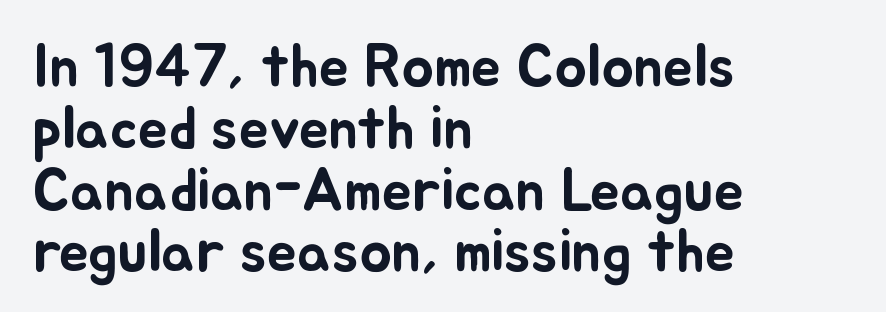
{"italic": "no", "width": "normal", "stroke_contrast": "low", "x_height": "small", "monospaced": "no", "underline": "no", "align": "left", "line_spacing": "tight", "line_spacing_ratio": 1.03, "letter_spacing": "normal", "letter_spacing_em": 0.0, "glyph_px": 60}
